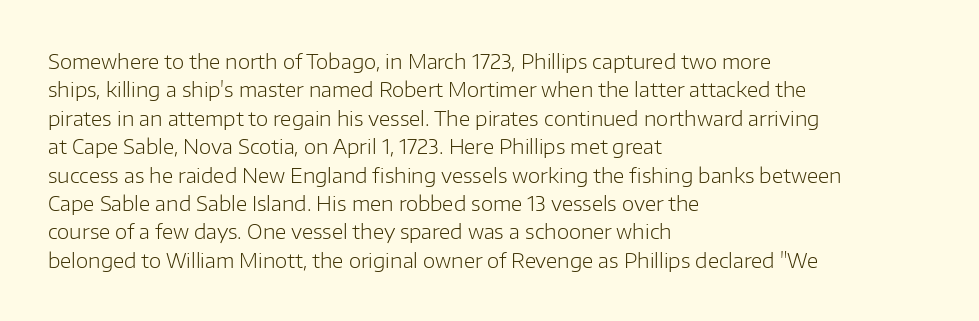
{"italic": "no", "bold": "no", "underline": "no", "align": "left", "line_spacing": "normal", "line_spacing_ratio": 1.42, "letter_spacing": "normal", "letter_spacing_em": 0.0, "glyph_px": 20}
